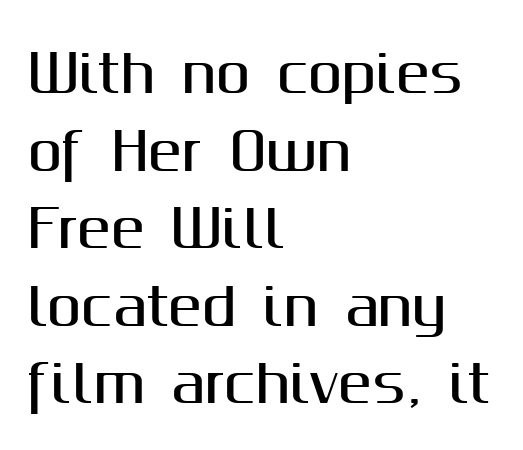
Descender tails drop into unmarked territory. No italicization has been applied; the sample stays upright. Spacing verdict: proportional, widths tailored to each character. Does extra space separate the letters? No, they use regular spacing.
